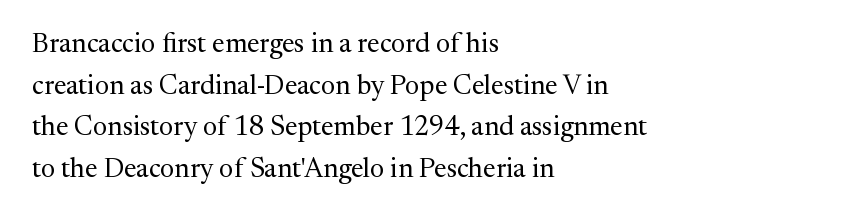
This sample uses an upright cut, with every glyph sitting square on the baseline. Lines of text with bare space underneath. The setting favours the left margin, as ordinary paragraphs usually do. Leading: standard. The typesetting does not lean heavy: it is not bold. You could call the tracking neutral — neither tight nor loose.
